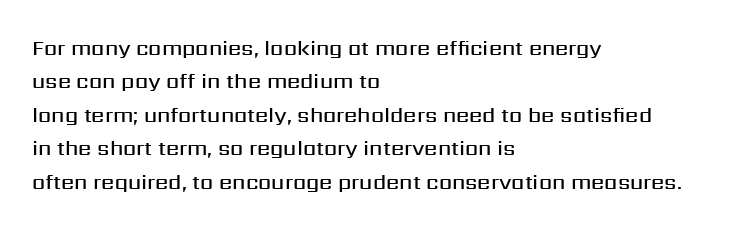
Q: Is the text bold? A: Semi-bold.
Q: Is the text italic (slanted)? A: No, it is upright.
Q: Is the text underlined? A: No.
Q: How is the paragraph aligned? A: Left-aligned.
Q: Is the spacing between letters normal or unusually wide? A: Normal.
Q: Is the spacing between lines tight, normal or loose? A: Normal.
